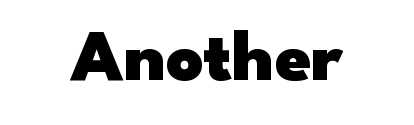
{"serif": "no", "italic": "no", "bold": "yes", "weight": "heavy", "width": "wide", "stroke_contrast": "low", "x_height": "small", "monospaced": "no", "underline": "no", "letter_spacing": "normal", "letter_spacing_em": 0.0, "glyph_px": 73}
